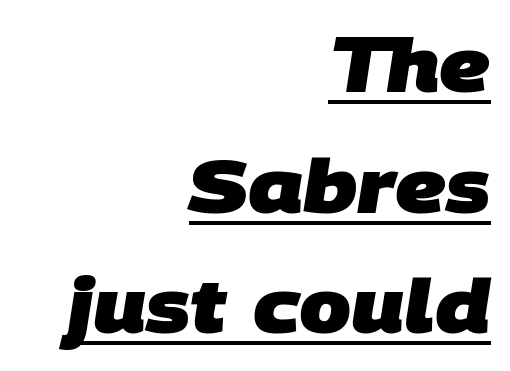
{"serif": "no", "bold": "yes", "weight": "heavy", "width": "normal", "stroke_contrast": "low", "x_height": "large", "monospaced": "no", "underline": "yes", "align": "right", "line_spacing": "normal", "line_spacing_ratio": 1.63, "letter_spacing": "normal", "letter_spacing_em": 0.0, "glyph_px": 74}
